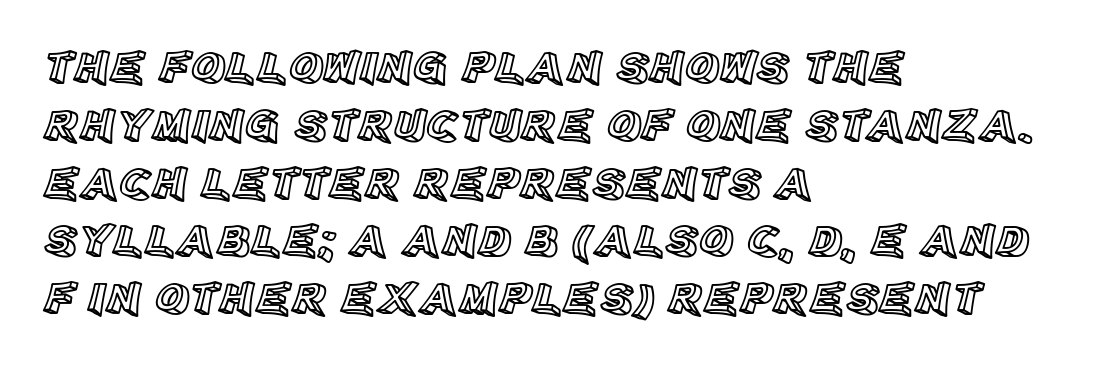
The image shows 47 px text type; set left-aligned, line spacing 1.23x, normal letter spacing, not underlined; a large x-height.
